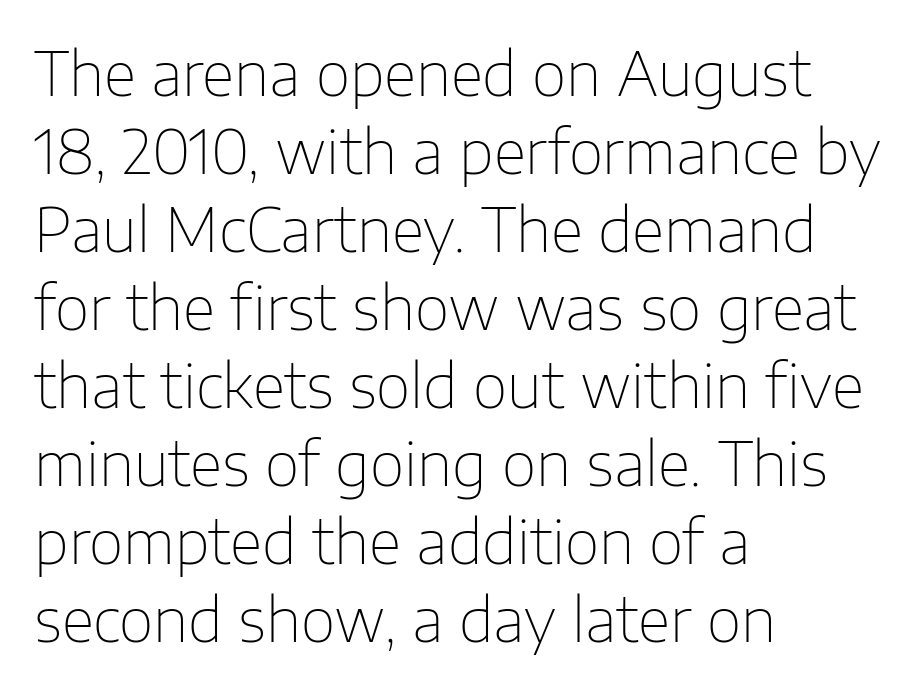
Q: Is the text bold? A: No.
Q: Is the text italic (slanted)? A: No, it is upright.
Q: Is the typeface a serif or a sans-serif typeface? A: Sans-serif.
Q: Is the text underlined? A: No.
Q: How is the paragraph aligned? A: Left-aligned.
Q: Is the spacing between letters normal or unusually wide? A: Normal.
Q: Is the spacing between lines tight, normal or loose? A: Normal.
Q: Width (condensed, normal, or wide)? A: Normal.
Q: Stroke contrast? A: Low.
Q: x-height? A: Medium.
Q: Monospaced? A: No.
